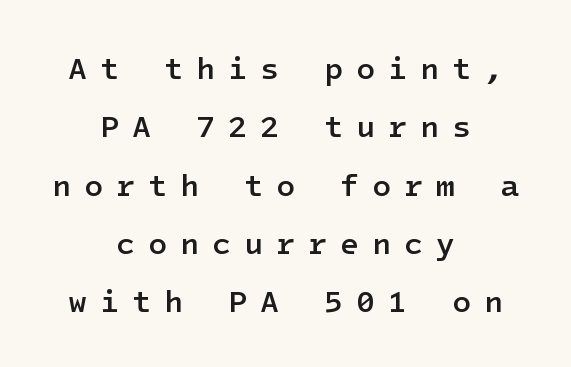
Q: Is the text bold? A: Semi-bold.
Q: Is the text italic (slanted)? A: No, it is upright.
Q: Is the typeface a serif or a sans-serif typeface? A: Sans-serif.
Q: Is the text underlined? A: No.
Q: How is the paragraph aligned? A: Centered.
Q: Is the spacing between letters normal or unusually wide? A: Unusually wide.
Q: Width (condensed, normal, or wide)? A: Normal.
Q: Stroke contrast? A: Low.
Q: x-height? A: Medium.
